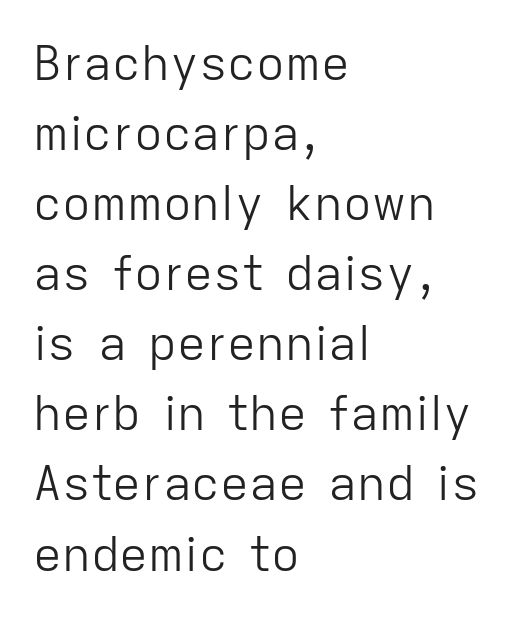
{"serif": "no", "italic": "no", "bold": "no", "weight": "light", "width": "normal", "stroke_contrast": "low", "x_height": "medium", "monospaced": "no", "underline": "no", "align": "left", "line_spacing": "normal", "line_spacing_ratio": 1.46, "letter_spacing": "normal", "letter_spacing_em": 0.0, "glyph_px": 48}
